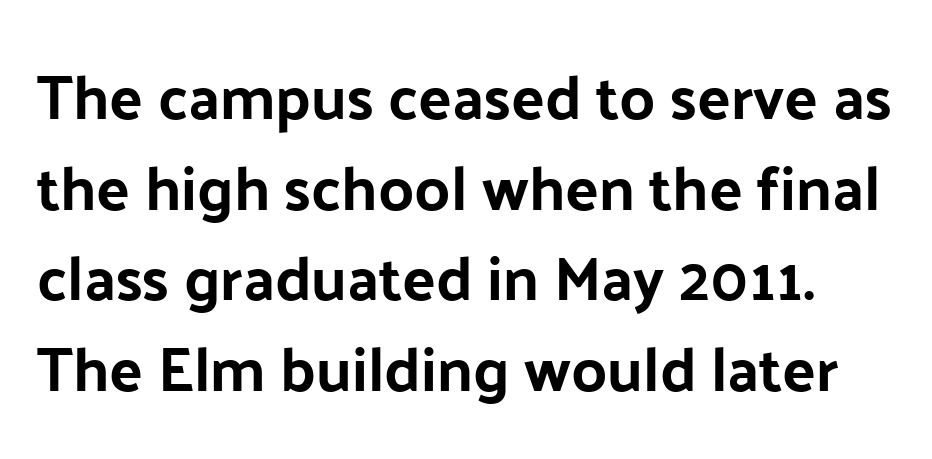
The image shows 62 px sans-serif type, upright; set normal line spacing (1.46x), normal letter spacing, not underlined; low stroke contrast and a medium x-height.
